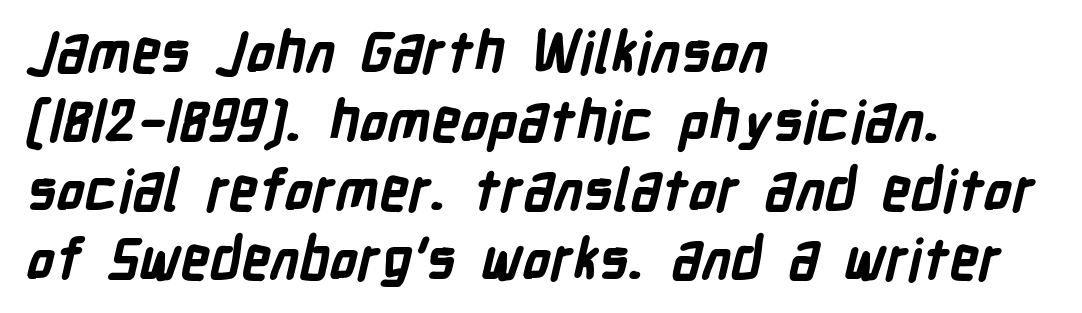
Q: Is the text bold? A: Yes.
Q: Is the typeface a serif or a sans-serif typeface? A: Sans-serif.
Q: Is the text underlined? A: No.
Q: How is the paragraph aligned? A: Left-aligned.
Q: Is the spacing between letters normal or unusually wide? A: Normal.
Q: Width (condensed, normal, or wide)? A: Condensed.
Q: Stroke contrast? A: Low.
Q: x-height? A: Medium.
Q: Monospaced? A: No.
